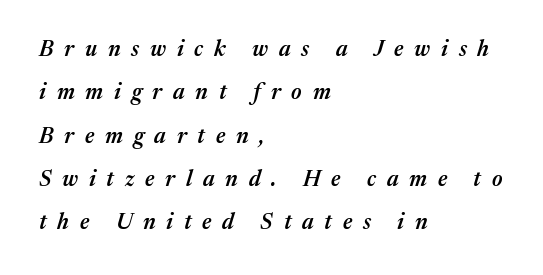
The image shows 22 px text type, italic (leaning right); set left-aligned, loose line spacing (1.97x), unusually wide letter spacing (+0.49 em), not underlined.
